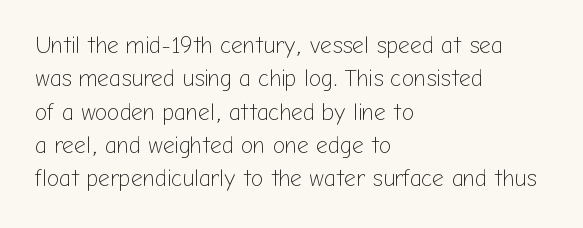
How would I describe the line gaps? Plain and ordinary. Just letters on the line, the space beneath them empty. Alignment: flush left. In terms of posture, this sample is upright.
